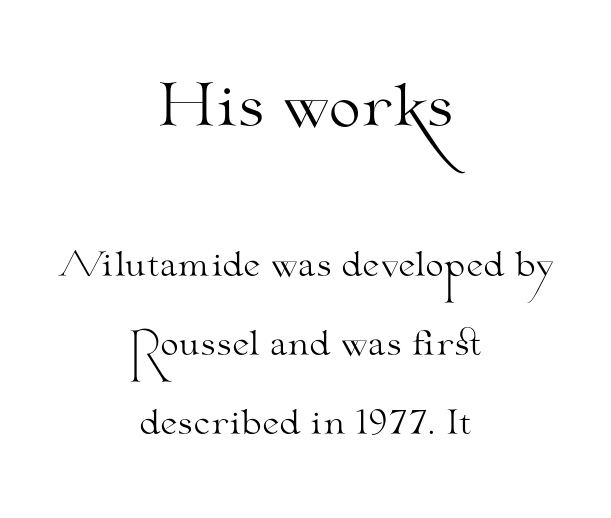
Q: Is the text bold? A: No.
Q: Is the text italic (slanted)? A: No, it is upright.
Q: Is the typeface a serif or a sans-serif typeface? A: Serif.
Q: Is the text underlined? A: No.
Q: How is the paragraph aligned? A: Centered.
Q: Is the spacing between letters normal or unusually wide? A: Normal.
Q: Is the spacing between lines tight, normal or loose? A: Loose.
Q: Which block of text is set in a larger size, the first (top) or the second (bottom)? A: The first (top) one.
Q: Width (condensed, normal, or wide)? A: Wide.
Q: Stroke contrast? A: Medium.
Q: x-height? A: Small.
Q: Monospaced? A: No.
